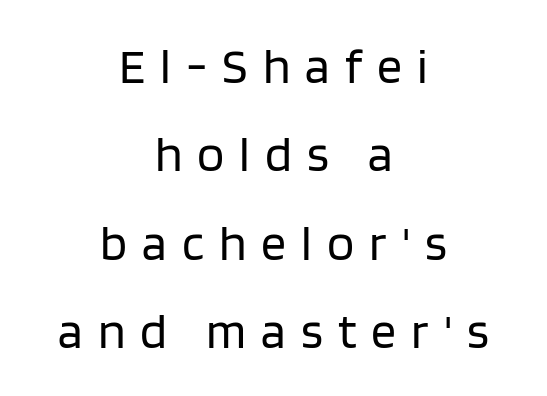
Are there feet on the stems? There aren't — it's a sans. Spacing verdict: proportional, widths tailored to each character. How are the letters spaced? Widely, with obvious added tracking. Tall strokes in this sample are plumb rather than angled.
